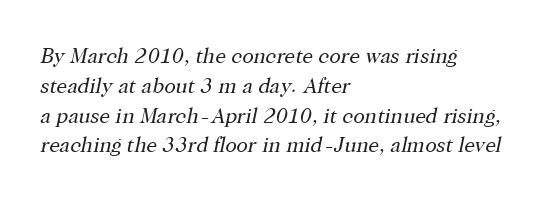
{"italic": "yes", "lean": "right", "slant_degrees": 12, "bold": "no", "underline": "no", "align": "left", "line_spacing": "normal", "line_spacing_ratio": 1.42, "letter_spacing": "normal", "letter_spacing_em": 0.0, "glyph_px": 21}
